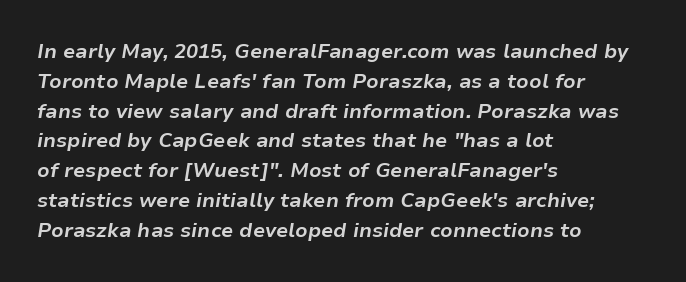
Q: Is the text bold? A: Yes.
Q: Is the text italic (slanted)? A: Yes, it leans right by about 9 degrees.
Q: Is the text underlined? A: No.
Q: How is the paragraph aligned? A: Left-aligned.
Q: Is the spacing between letters normal or unusually wide? A: Normal.
Q: Is the spacing between lines tight, normal or loose? A: Normal.
